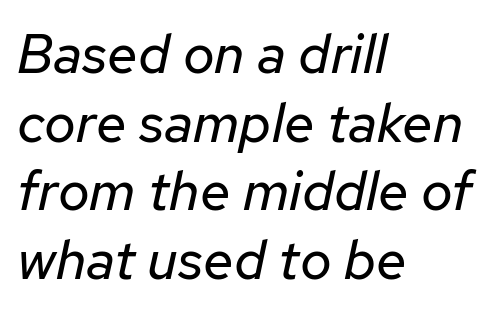
The image shows 55 px regular-weight type, italic (leaning right); set left-aligned, normal line spacing (1.25x), normal letter spacing, not underlined; low stroke contrast and a medium x-height.
